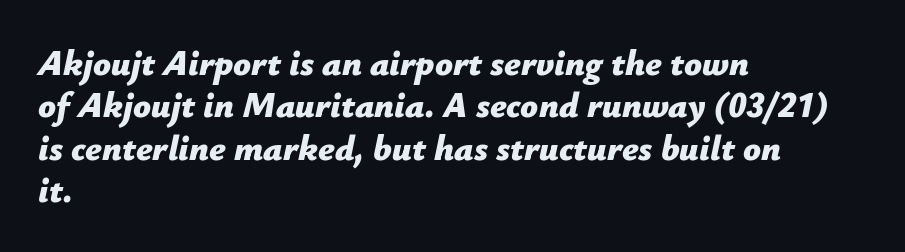
In terms of posture, this sample is oblique. The specimen omits any rule beneath the text block's lines. Letter spacing: default. Spacing verdict: proportional, widths tailored to each character. This sample is left-justified, so line endings fall wherever the words run out.
